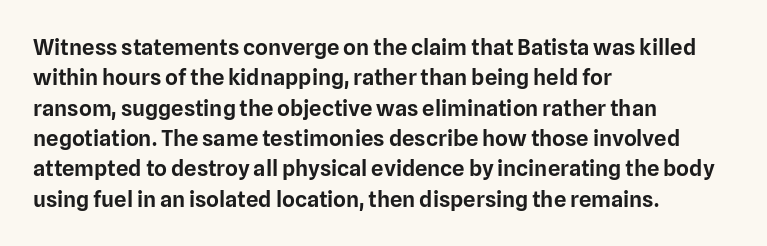
The image shows 22 px text type, upright; set left-aligned, normal line spacing (1.38x), normal letter spacing, not underlined.
